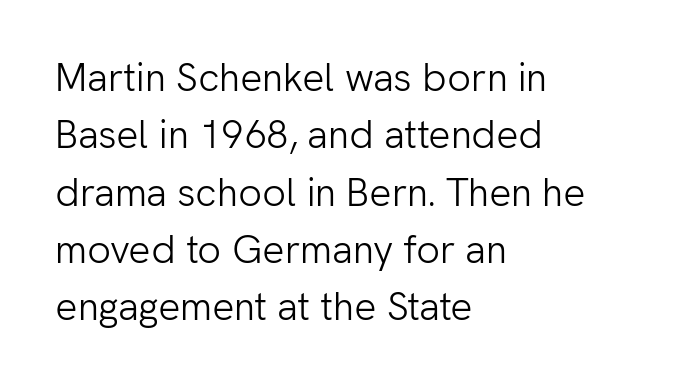
The image shows 39 px light sans-serif type, upright; set left-aligned, normal line spacing (1.47x), normal letter spacing, not underlined; low stroke contrast and a medium x-height.
